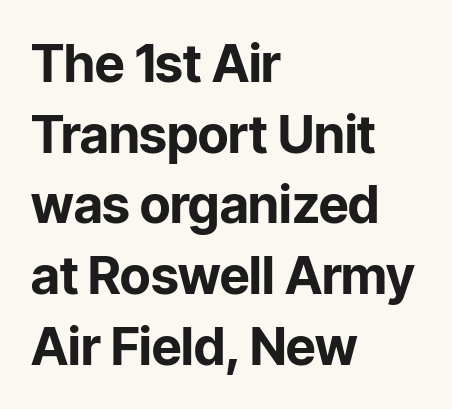
The image shows 52 px bold sans-serif type, upright; set left-aligned, normal line spacing (1.36x), normal letter spacing, not underlined; low stroke contrast and a medium x-height.
